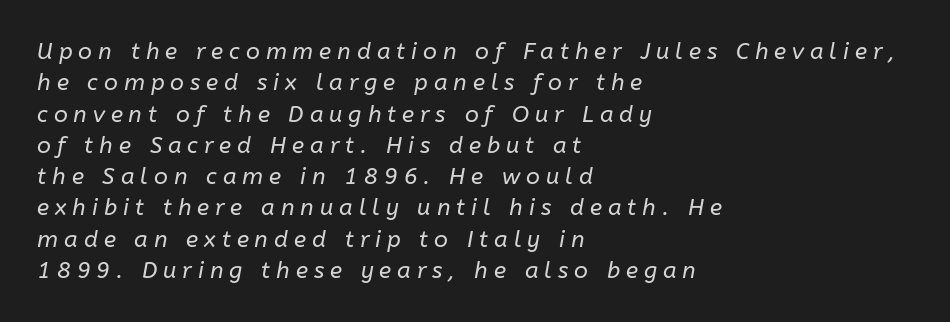
The image shows 23 px text type, italic (leaning right); set left-aligned, normal line spacing (1.36x), unusually wide letter spacing (+0.26 em), not underlined.
